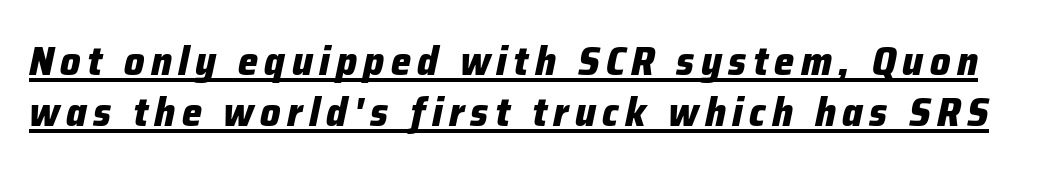
{"italic": "yes", "lean": "right", "slant_degrees": 12, "bold": "yes", "weight": "heavy", "width": "normal", "stroke_contrast": "low", "x_height": "medium", "monospaced": "no", "underline": "yes", "line_spacing": "normal", "line_spacing_ratio": 1.28, "glyph_px": 40}
